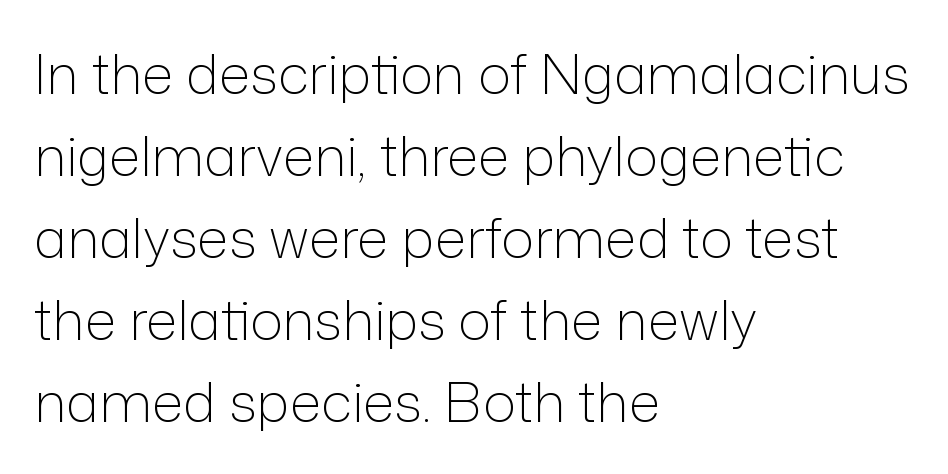
The image shows 55 px light sans-serif type, upright; set left-aligned, normal line spacing (1.49x), normal letter spacing, not underlined; low stroke contrast and a medium x-height.
